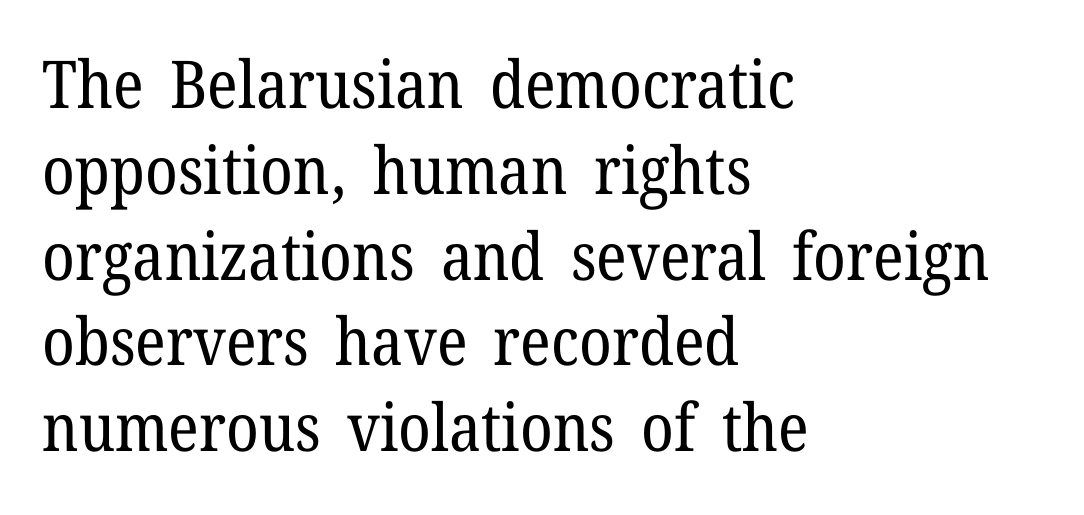
{"serif": "yes", "italic": "no", "bold": "no", "weight": "regular", "width": "normal", "stroke_contrast": "low", "x_height": "medium", "monospaced": "no", "underline": "no", "align": "left", "line_spacing": "normal", "line_spacing_ratio": 1.3, "letter_spacing": "normal", "letter_spacing_em": 0.0, "glyph_px": 66}
